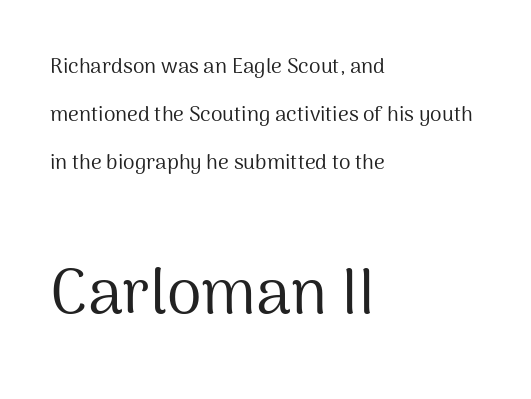
The image shows 63 px regular-weight sans-serif type, upright; set left-aligned, loose line spacing (2.29x), normal letter spacing, not underlined; the second (bottom) block is 3.0x larger; medium stroke contrast and a medium x-height.
